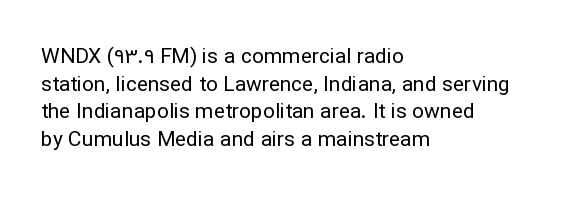
Q: Is the text bold? A: No.
Q: Is the text italic (slanted)? A: No, it is upright.
Q: Is the text underlined? A: No.
Q: How is the paragraph aligned? A: Left-aligned.
Q: Is the spacing between letters normal or unusually wide? A: Normal.
Q: Is the spacing between lines tight, normal or loose? A: Normal.
